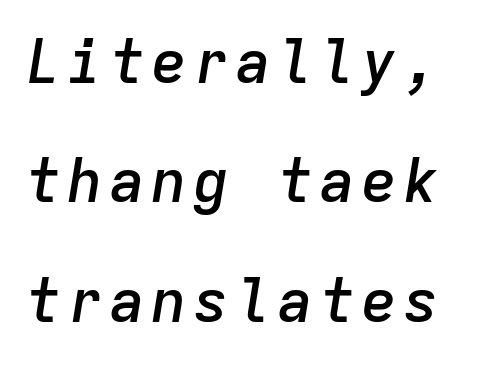
This sample has the even, mechanical cadence of fixed-width lettering. Set as a demibold, roughly 600 on the weight scale. A typesetter would call this leading open, well beyond the default. The specimen omits any rule beneath the text block's lines. The face used here has a pronounced slope to its letters.
